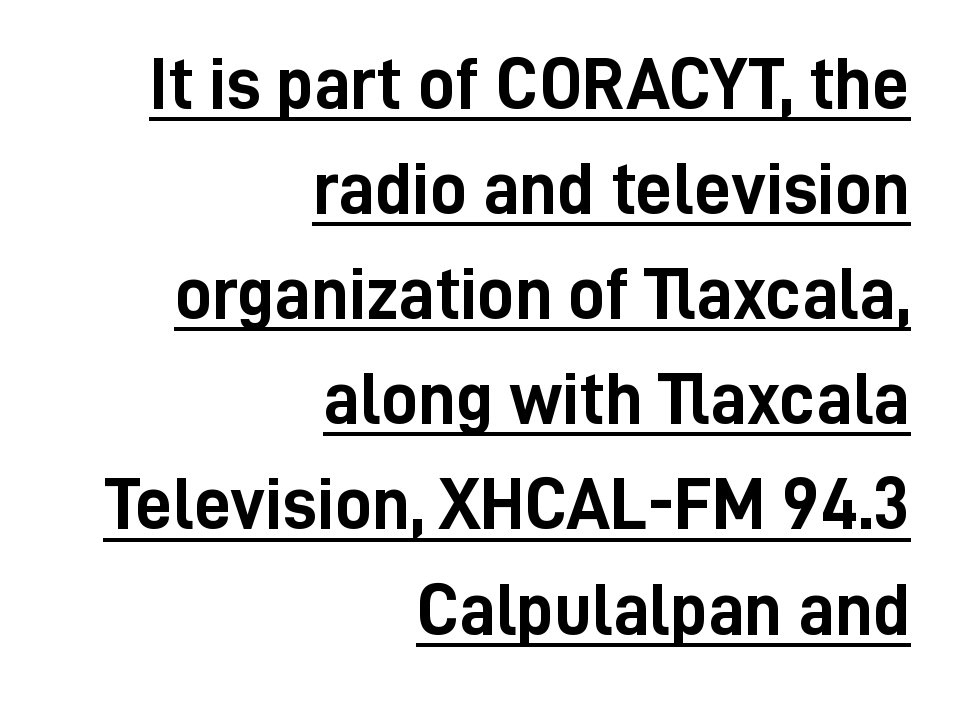
The image shows 73 px semibold, condensed sans-serif type, upright; set right-aligned, normal line spacing (1.44x), normal letter spacing, underlined; low stroke contrast and a medium x-height.
